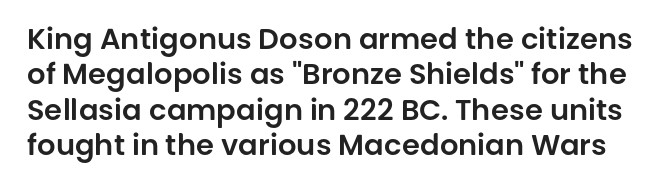
A roman cut, with each character standing at attention. The typeface chosen for these lines omits serifs. No word sits above an underline. The passage shown is typed in a proportional face where columns would drift. There is no visible air inserted between adjacent glyphs.
